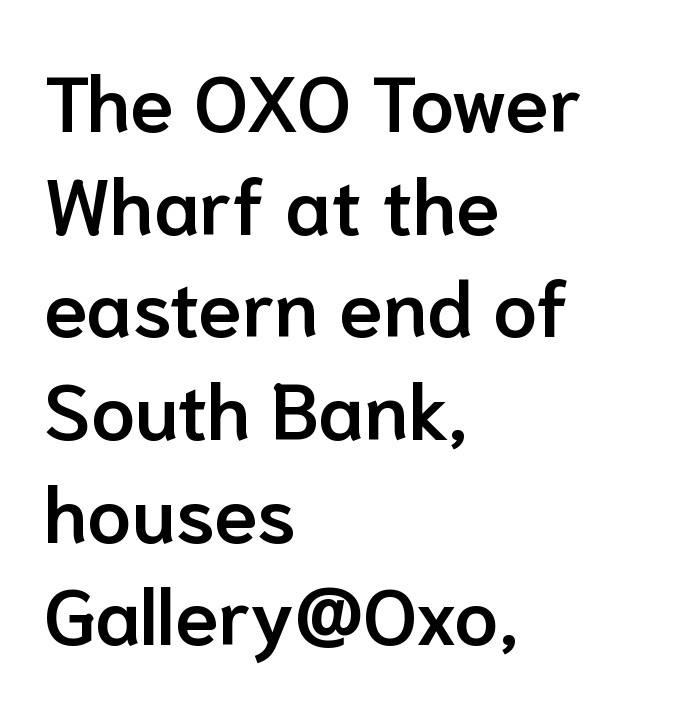
Q: Is the text bold? A: Semi-bold.
Q: Is the text italic (slanted)? A: No, it is upright.
Q: Is the typeface a serif or a sans-serif typeface? A: Sans-serif.
Q: Is the text underlined? A: No.
Q: How is the paragraph aligned? A: Left-aligned.
Q: Is the spacing between letters normal or unusually wide? A: Normal.
Q: Is the spacing between lines tight, normal or loose? A: Normal.
Q: Width (condensed, normal, or wide)? A: Normal.
Q: Stroke contrast? A: Low.
Q: x-height? A: Medium.
Q: Monospaced? A: No.
